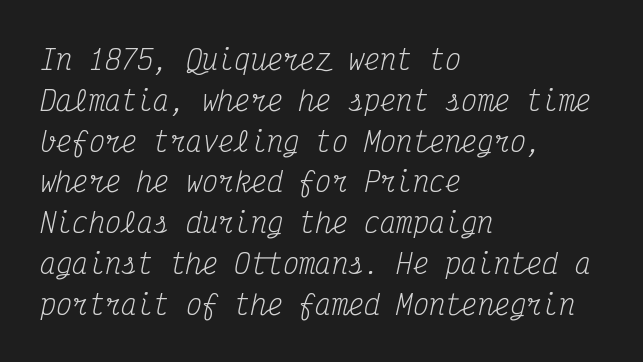
Q: Is the text bold? A: No.
Q: Is the text italic (slanted)? A: Yes, it leans right by about 12 degrees.
Q: Is the text underlined? A: No.
Q: How is the paragraph aligned? A: Left-aligned.
Q: Is the spacing between letters normal or unusually wide? A: Normal.
Q: Is the spacing between lines tight, normal or loose? A: Normal.
